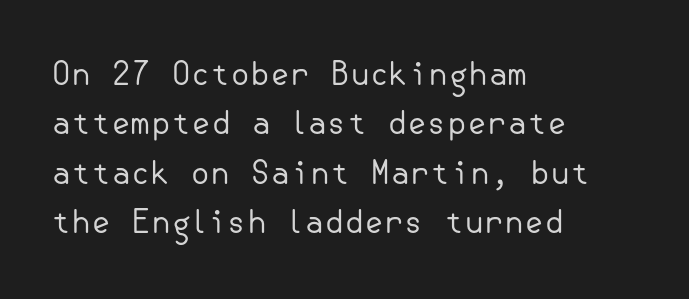
{"serif": "no", "italic": "no", "bold": "no", "weight": "regular", "width": "normal", "stroke_contrast": "low", "x_height": "small", "underline": "no", "align": "left", "line_spacing": "normal", "line_spacing_ratio": 1.54, "letter_spacing": "normal", "letter_spacing_em": 0.0, "glyph_px": 32}
